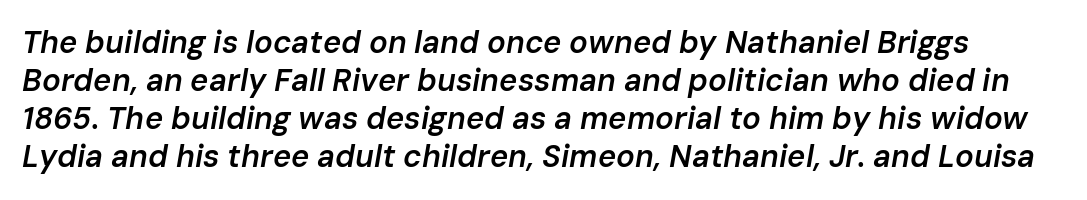
{"italic": "yes", "lean": "right", "slant_degrees": 10, "bold": "semi", "weight": "semibold", "width": "normal", "stroke_contrast": "low", "x_height": "medium", "monospaced": "no", "underline": "no", "line_spacing_ratio": 1.23, "letter_spacing": "normal", "letter_spacing_em": 0.0, "glyph_px": 31}
